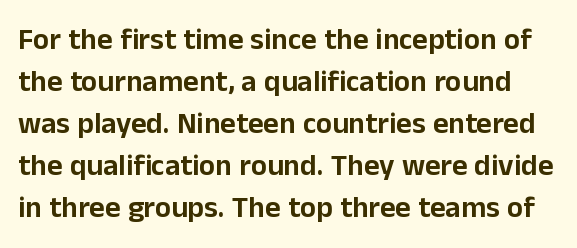
The image shows 30 px sans-serif type, upright; set normal line spacing (1.4x), normal letter spacing, not underlined; low stroke contrast and a medium x-height.
